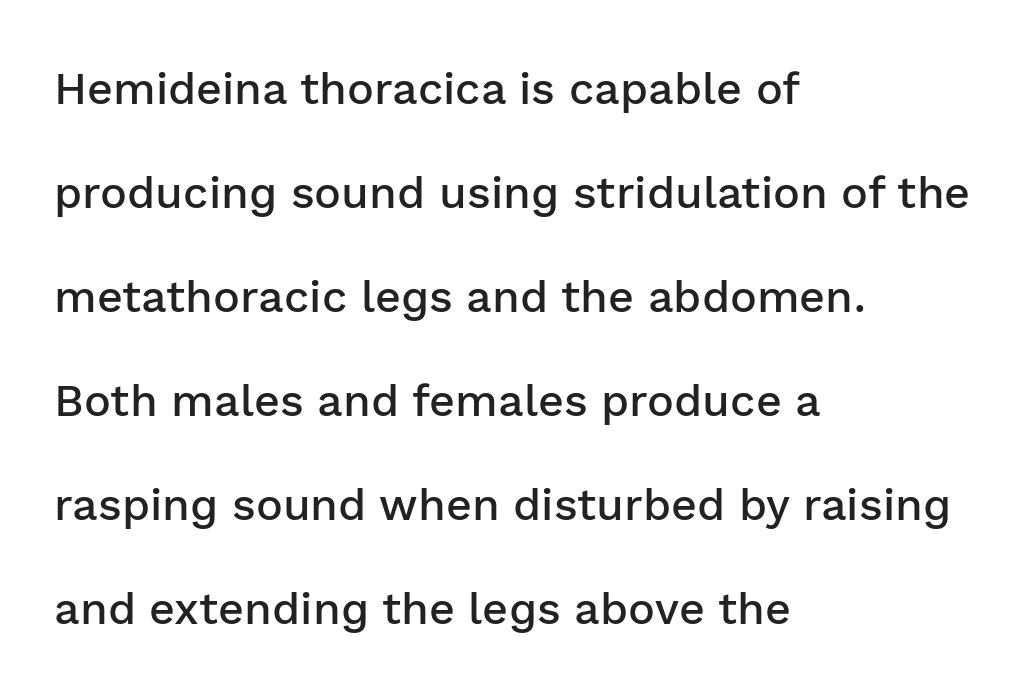
{"serif": "no", "italic": "no", "bold": "semi", "weight": "semibold", "width": "normal", "stroke_contrast": "low", "x_height": "medium", "monospaced": "no", "underline": "no", "align": "left", "line_spacing": "loose", "line_spacing_ratio": 2.31, "letter_spacing": "normal", "letter_spacing_em": 0.0, "glyph_px": 45}
